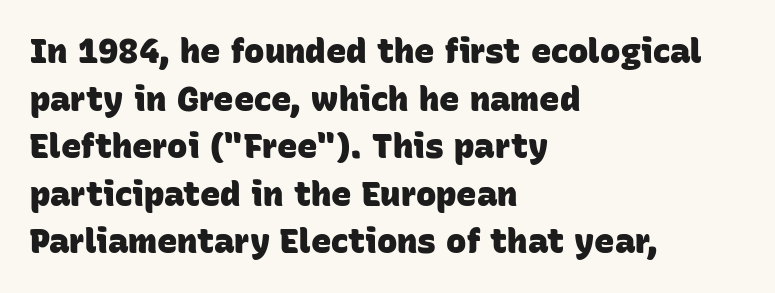
{"serif": "no", "bold": "yes", "weight": "heavy", "width": "normal", "stroke_contrast": "low", "x_height": "large", "monospaced": "no", "underline": "no", "align": "left", "line_spacing": "normal", "line_spacing_ratio": 1.4, "letter_spacing": "normal", "letter_spacing_em": 0.0, "glyph_px": 34}
